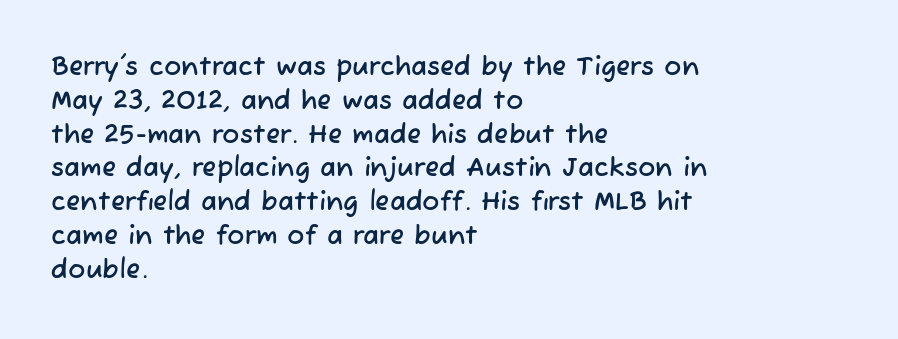
The image shows 26 px text type; set left-aligned, normal line spacing (1.3x), normal letter spacing, not underlined.
